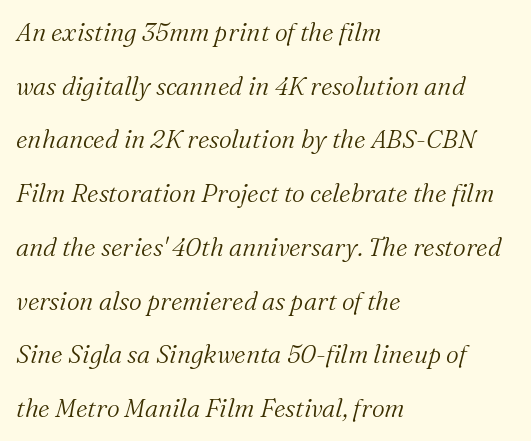
{"italic": "yes", "lean": "right", "slant_degrees": 16, "bold": "no", "underline": "no", "align": "left", "line_spacing": "loose", "line_spacing_ratio": 2.15, "letter_spacing": "normal", "letter_spacing_em": 0.0, "glyph_px": 25}
